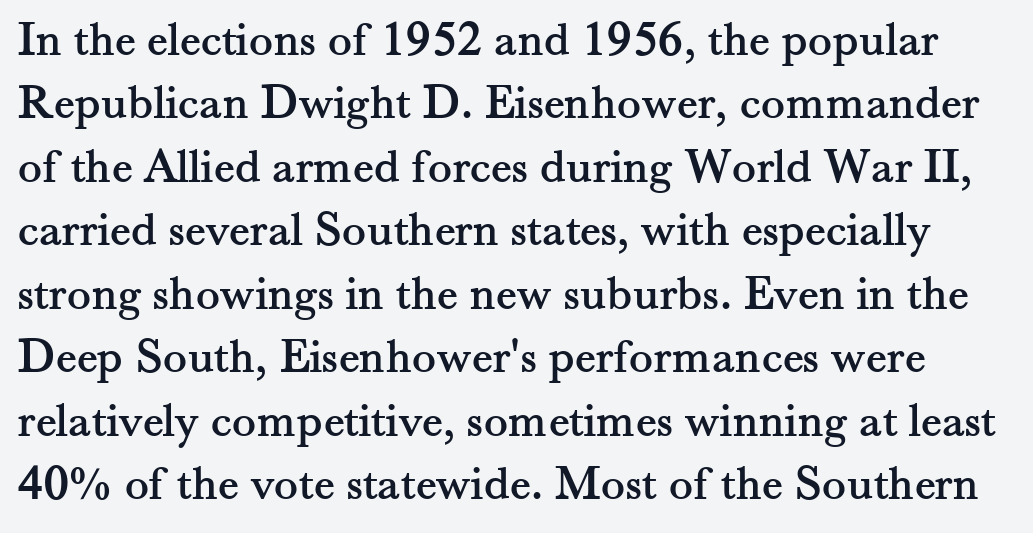
Q: Is the text italic (slanted)? A: No, it is upright.
Q: Is the typeface a serif or a sans-serif typeface? A: Serif.
Q: Is the text underlined? A: No.
Q: Is the spacing between letters normal or unusually wide? A: Normal.
Q: Is the spacing between lines tight, normal or loose? A: Normal.
Q: Width (condensed, normal, or wide)? A: Normal.
Q: Stroke contrast? A: Medium.
Q: x-height? A: Small.
Q: Monospaced? A: No.
